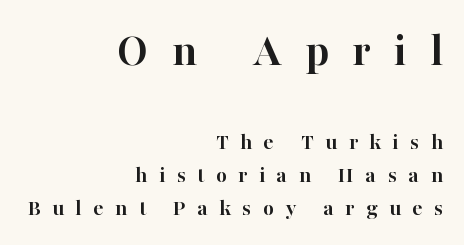
Honestly, the row spacing looks completely unremarkable. Characters remain perfectly vertical along every line. Looks like regular typesetting: each glyph gets only the width it needs. Check under the words: just untouched page. One-word summary of the alignment: right. Type style note: has serifs.
